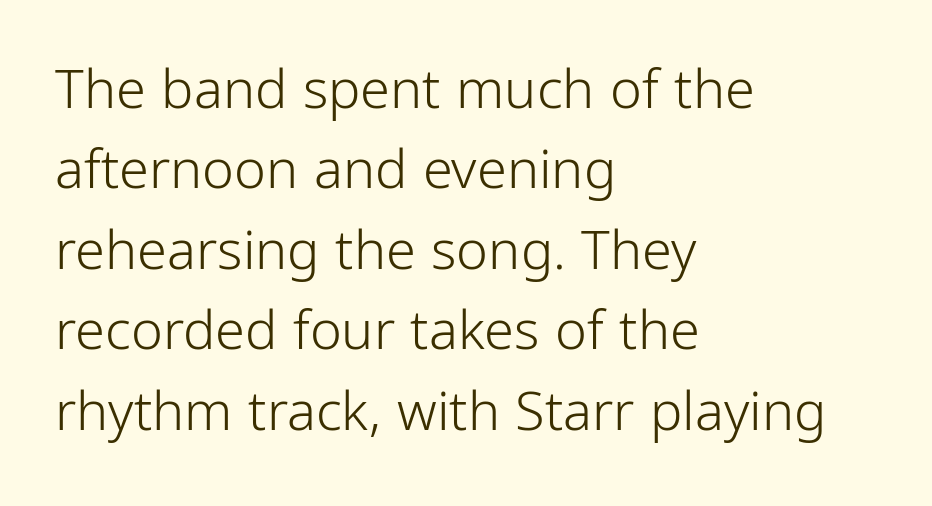
The image shows 54 px light, condensed sans-serif type, upright; set left-aligned, normal line spacing (1.49x), normal letter spacing, not underlined; low stroke contrast and a medium x-height.
